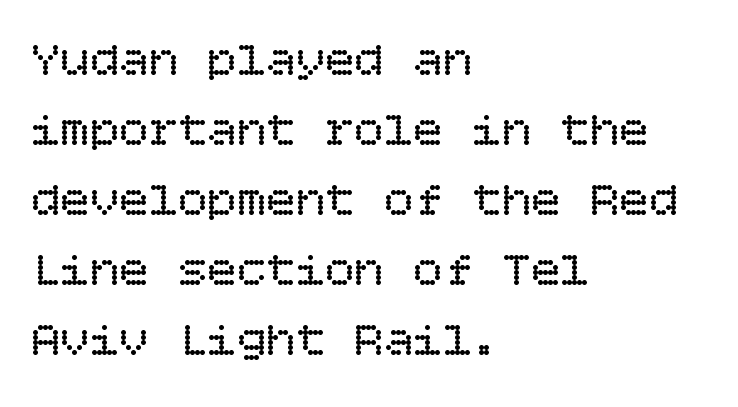
The image shows 49 px regular-weight type, upright; set left-aligned, normal line spacing (1.43x), normal letter spacing, not underlined; low stroke contrast and a large x-height.
